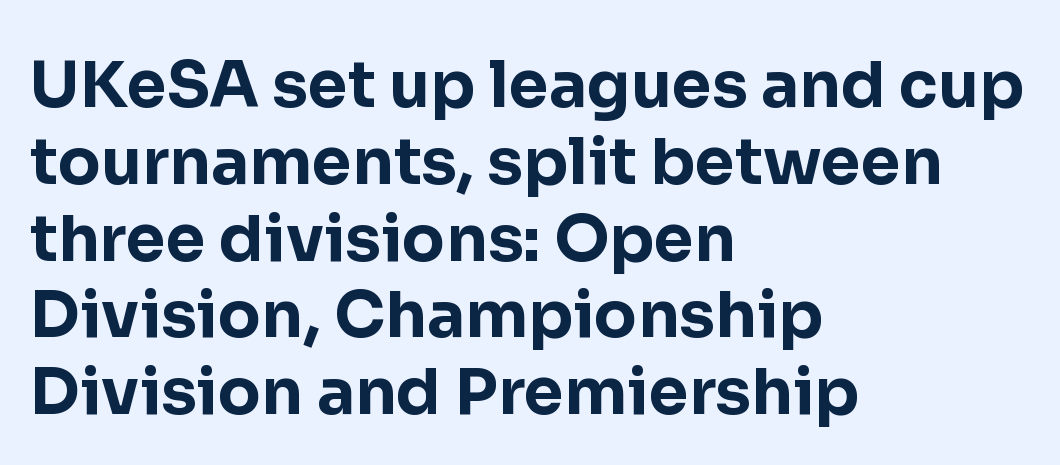
The lettering holds an erect, upright posture throughout. No word sits above an underline. These lines are composed in type without serifs. A typesetter would call this proportional, since set widths differ per character.
